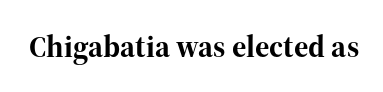
{"serif": "yes", "italic": "no", "bold": "yes", "weight": "bold", "width": "normal", "stroke_contrast": "high", "x_height": "medium", "monospaced": "no", "underline": "no", "letter_spacing": "normal", "letter_spacing_em": 0.0, "glyph_px": 31}
